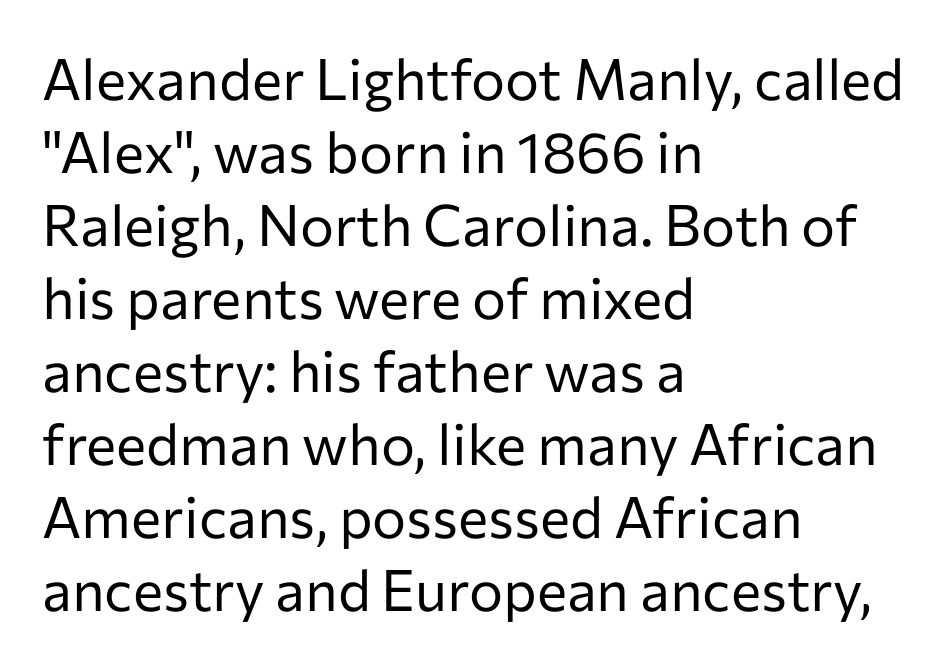
{"serif": "no", "italic": "no", "bold": "no", "weight": "regular", "width": "normal", "stroke_contrast": "low", "x_height": "medium", "monospaced": "no", "underline": "no", "align": "left", "line_spacing": "normal", "line_spacing_ratio": 1.28, "letter_spacing": "normal", "letter_spacing_em": 0.0, "glyph_px": 57}
